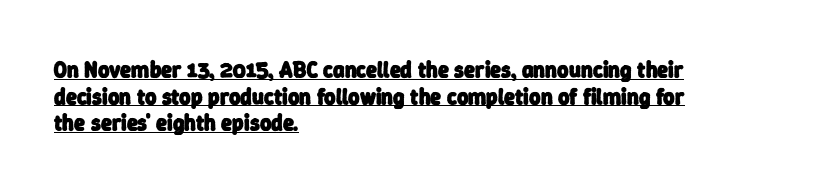
Set as a true bold cut, around the 700 mark. This rendering leaves character spacing at its baseline value. This is underlined copy, the kind a proofreader might mark for attention. One-word summary of the alignment: left.
